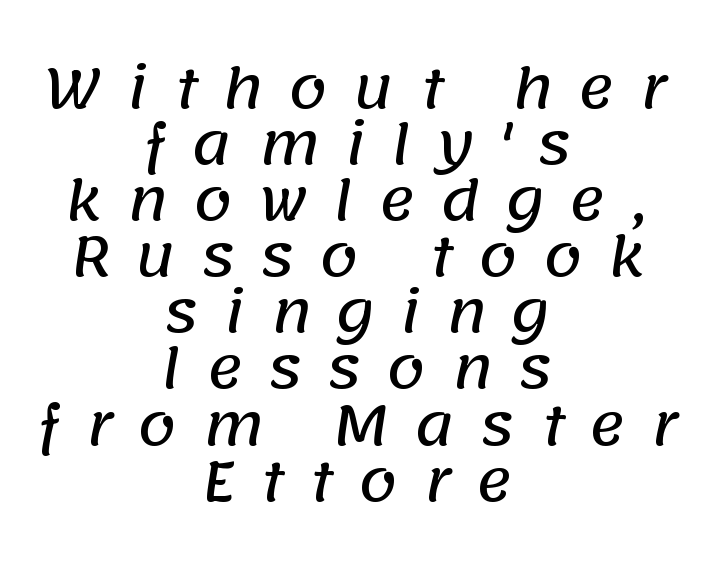
You could not count columns in this text — the font is proportionally spaced. The typesetter chose a symmetrical, centered arrangement here. The gap between lines stays unmarked. This block would grow much taller if given ordinary leading; it's compressed now. A typesetter would label this face a sans. Each word looks stretched out because of the extra space between its letters.
